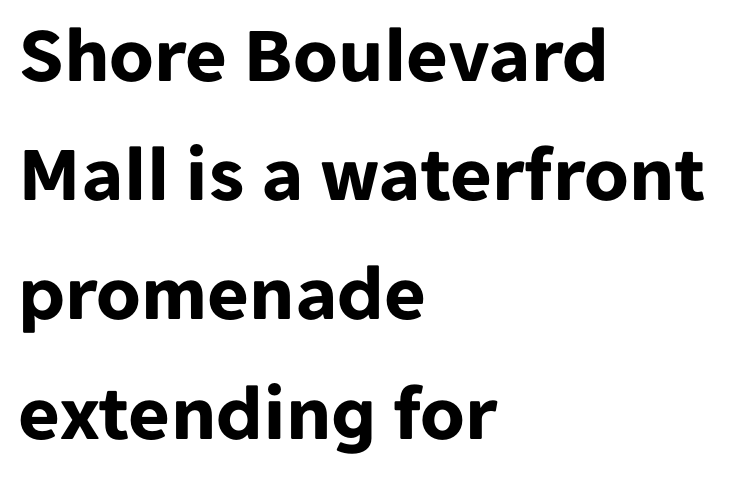
The tracking reads as untouched default to a designer's eye. Does the weight exceed regular? Yes, all the way to bold. Summary of vertical rhythm: regular, with standard interline spacing. These lines were composed using upright roman letters.
